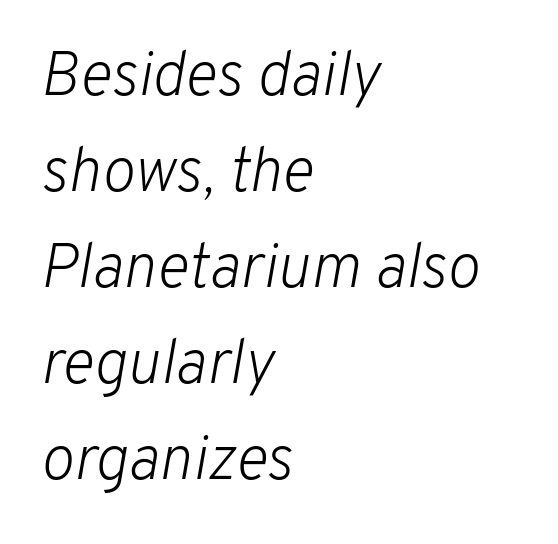
{"italic": "yes", "lean": "right", "slant_degrees": 10, "bold": "no", "weight": "light", "width": "normal", "stroke_contrast": "low", "x_height": "medium", "monospaced": "no", "underline": "no", "align": "left", "line_spacing": "normal", "line_spacing_ratio": 1.55, "letter_spacing": "normal", "letter_spacing_em": 0.0, "glyph_px": 62}
